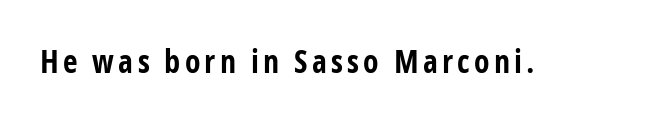
{"serif": "no", "italic": "no", "bold": "yes", "weight": "bold", "width": "condensed", "stroke_contrast": "low", "x_height": "medium", "monospaced": "no", "underline": "no", "glyph_px": 32}
